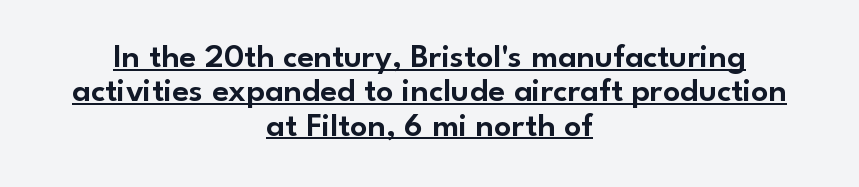
Q: Is the text italic (slanted)? A: No, it is upright.
Q: Is the typeface a serif or a sans-serif typeface? A: Sans-serif.
Q: Is the text underlined? A: Yes.
Q: How is the paragraph aligned? A: Centered.
Q: Is the spacing between letters normal or unusually wide? A: Normal.
Q: Is the spacing between lines tight, normal or loose? A: Tight.
Q: Width (condensed, normal, or wide)? A: Normal.
Q: Stroke contrast? A: Low.
Q: x-height? A: Small.
Q: Monospaced? A: No.
